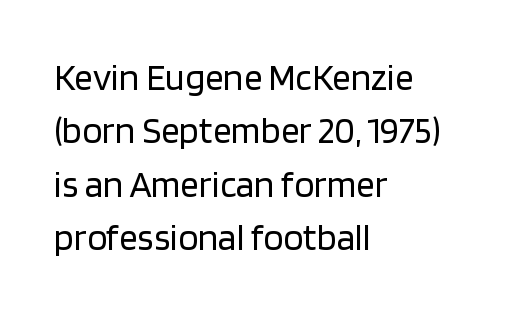
The image shows 37 px regular-weight sans-serif type, upright; set left-aligned, normal line spacing (1.44x), normal letter spacing, not underlined; low stroke contrast and a large x-height.
